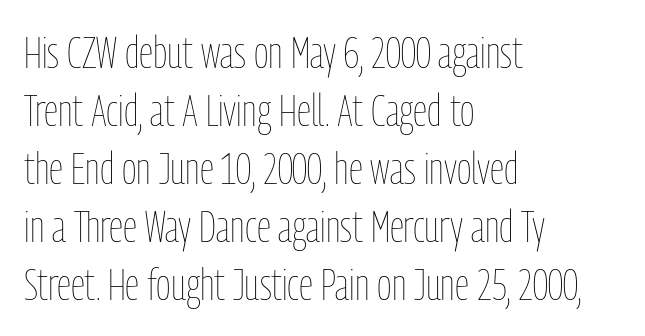
Q: Is the text bold? A: No.
Q: Is the text italic (slanted)? A: No, it is upright.
Q: Is the text underlined? A: No.
Q: How is the paragraph aligned? A: Left-aligned.
Q: Is the spacing between letters normal or unusually wide? A: Normal.
Q: Is the spacing between lines tight, normal or loose? A: Normal.
Q: Width (condensed, normal, or wide)? A: Condensed.
Q: Stroke contrast? A: Low.
Q: x-height? A: Medium.
Q: Monospaced? A: No.
